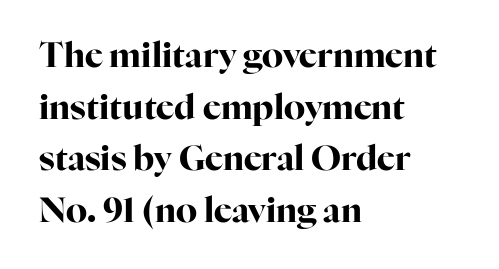
Check the space under the baseline: it is left empty. The type is set solid horizontally, with unmodified tracking. Typographic density is high because the face is bold. This rendering uses left alignment, leaving the right contour irregular. Is this a fixed-width face? No — the glyphs have proportional, varying widths. To sum up the face: it has serifs.
